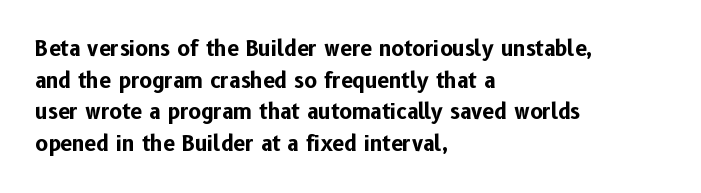
{"italic": "no", "bold": "yes", "underline": "no", "align": "left", "line_spacing": "normal", "line_spacing_ratio": 1.51, "letter_spacing": "normal", "letter_spacing_em": 0.0, "glyph_px": 21}
